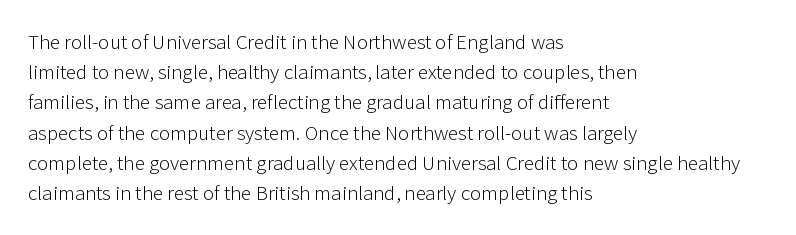
Regarding leading, the lines here are spaced in the standard way. Underline: absent. A classic flush-left, rag-right setting is used for this passage. Every character sits straight up, as roman type does.
